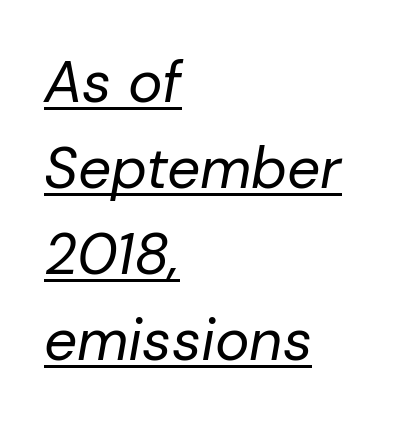
{"italic": "yes", "lean": "right", "slant_degrees": 10, "bold": "no", "weight": "regular", "width": "normal", "stroke_contrast": "low", "x_height": "medium", "monospaced": "no", "underline": "yes", "align": "left", "line_spacing": "normal", "line_spacing_ratio": 1.48, "letter_spacing": "normal", "letter_spacing_em": 0.0, "glyph_px": 58}
